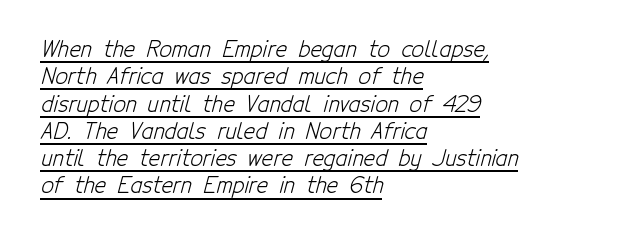
The image shows 22 px text type; set left-aligned, line spacing 1.24x, normal letter spacing, underlined.
